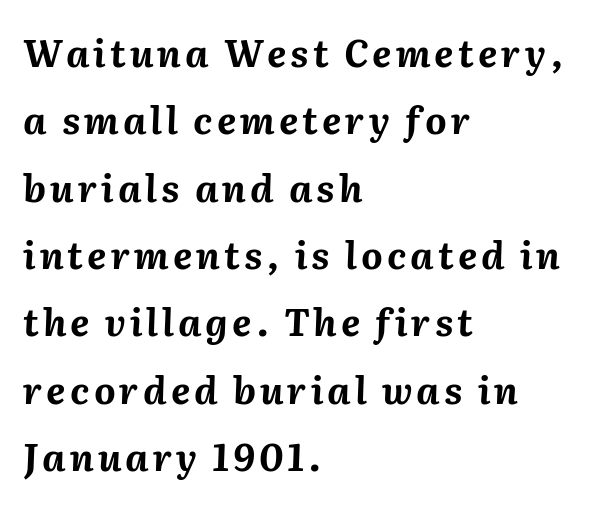
On the weight axis this lands at bold, roughly 700. These lines are rendered in a variable-pitch font. The ragged edge is on the right, which tells us the setting is flush left. The strip under each line holds only bare page.
